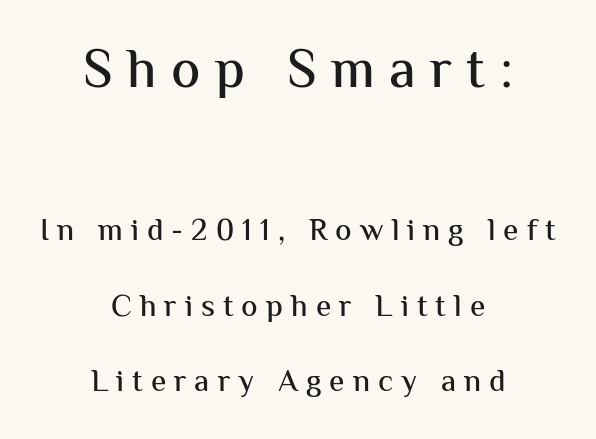
Q: Is the text italic (slanted)? A: No, it is upright.
Q: Is the typeface a serif or a sans-serif typeface? A: Sans-serif.
Q: Is the text underlined? A: No.
Q: How is the paragraph aligned? A: Centered.
Q: Is the spacing between letters normal or unusually wide? A: Unusually wide.
Q: Is the spacing between lines tight, normal or loose? A: Loose.
Q: Which block of text is set in a larger size, the first (top) or the second (bottom)? A: The first (top) one.
Q: Width (condensed, normal, or wide)? A: Normal.
Q: Stroke contrast? A: Medium.
Q: x-height? A: Medium.
Q: Monospaced? A: No.
